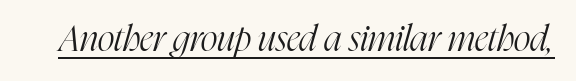
{"serif": "yes", "italic": "yes", "lean": "right", "slant_degrees": 16, "bold": "no", "weight": "light", "width": "condensed", "stroke_contrast": "high", "x_height": "medium", "monospaced": "no", "underline": "yes", "letter_spacing": "normal", "letter_spacing_em": 0.0, "glyph_px": 36}
